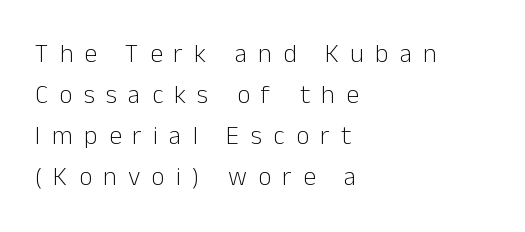
{"italic": "no", "bold": "no", "underline": "no", "align": "left", "line_spacing": "normal", "line_spacing_ratio": 1.58, "letter_spacing": "wide", "letter_spacing_em": 0.43, "glyph_px": 26}
